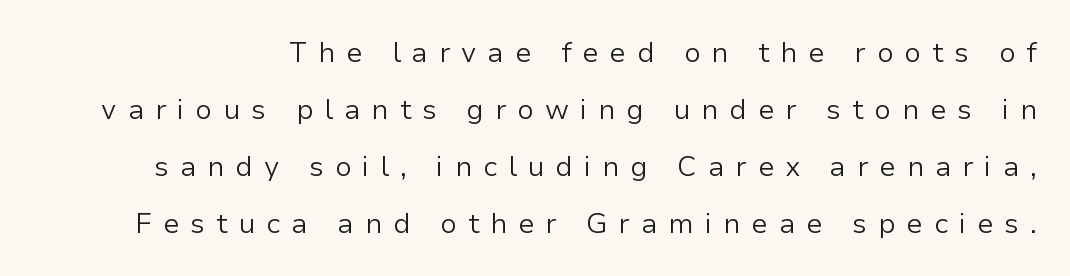
The image shows 28 px light sans-serif type, upright; set loose line spacing (2.03x), unusually wide letter spacing (+0.39 em), not underlined; low stroke contrast and a medium x-height.
